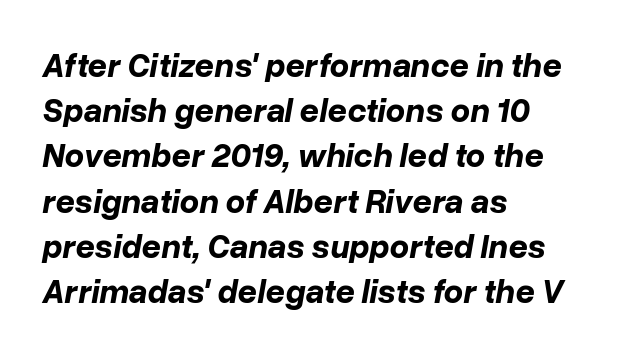
Q: Is the text bold? A: Yes.
Q: Is the text italic (slanted)? A: Yes, it leans right by about 10 degrees.
Q: Is the text underlined? A: No.
Q: How is the paragraph aligned? A: Left-aligned.
Q: Is the spacing between letters normal or unusually wide? A: Normal.
Q: Is the spacing between lines tight, normal or loose? A: Normal.
Q: Width (condensed, normal, or wide)? A: Normal.
Q: Stroke contrast? A: Low.
Q: x-height? A: Medium.
Q: Monospaced? A: No.
